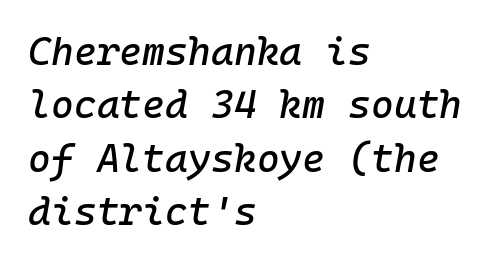
The image shows 39 px text type, italic (leaning right), monospaced; set left-aligned, normal line spacing (1.37x), normal letter spacing, not underlined; low stroke contrast and a medium x-height.
